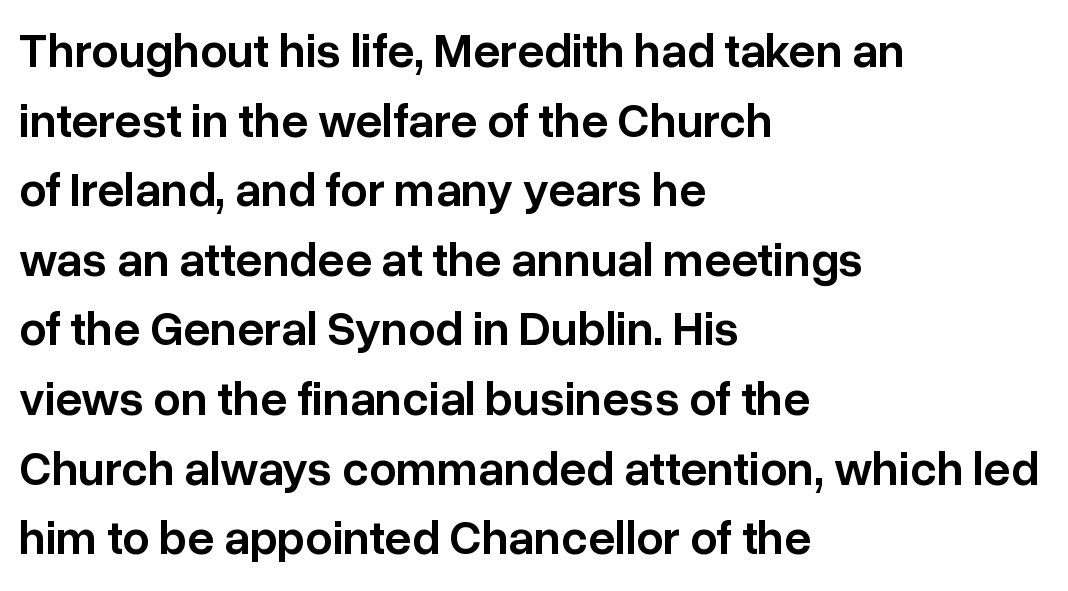
The image shows 48 px semibold sans-serif type, upright; set left-aligned, normal line spacing (1.45x), normal letter spacing, not underlined; low stroke contrast and a medium x-height.
